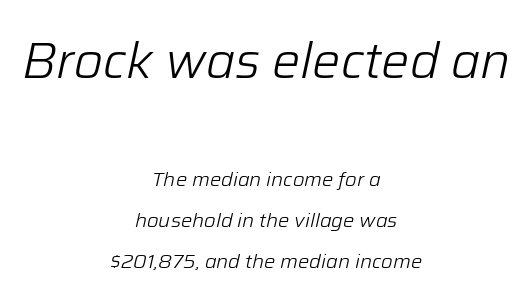
{"italic": "yes", "lean": "right", "slant_degrees": 12, "bold": "no", "weight": "light", "width": "normal", "stroke_contrast": "low", "x_height": "medium", "monospaced": "no", "underline": "no", "align": "center", "line_spacing": "loose", "line_spacing_ratio": 2.04, "letter_spacing": "normal", "letter_spacing_em": 0.0, "larger_block": "first", "size_ratio": 2.5, "glyph_px": 50}
